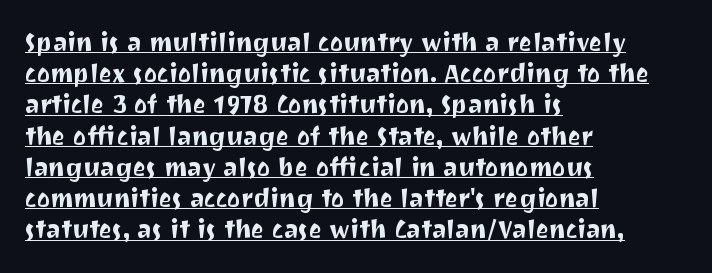
Each word holds together tightly as a unit, with standard inter-letter gaps. Posture: straight, roman, zero tilt. All the whitespace from short lines collects on the right. The glyphs are accompanied by a horizontal stroke just below them. Regular leading.
